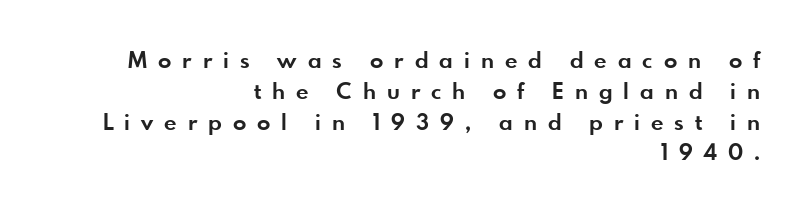
Q: Is the text bold? A: Yes.
Q: Is the text italic (slanted)? A: No, it is upright.
Q: Is the text underlined? A: No.
Q: How is the paragraph aligned? A: Right-aligned.
Q: Is the spacing between letters normal or unusually wide? A: Unusually wide.
Q: Is the spacing between lines tight, normal or loose? A: Normal.
